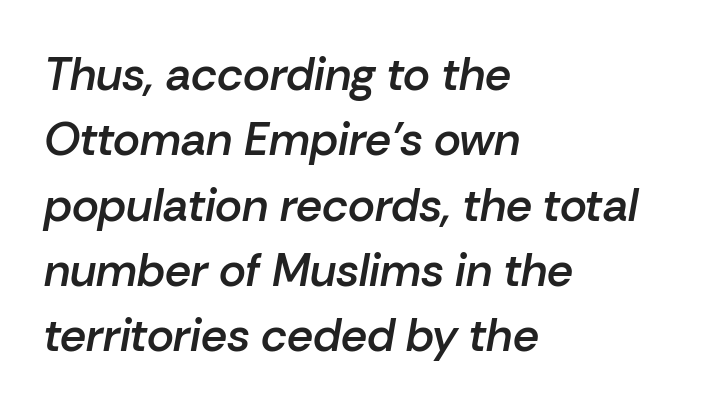
The image shows 46 px semibold type, italic (leaning right); set left-aligned, normal line spacing (1.42x), normal letter spacing, not underlined; low stroke contrast and a medium x-height.
